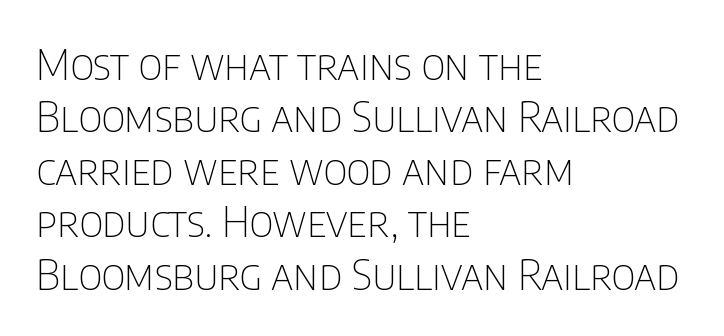
{"serif": "no", "italic": "no", "bold": "no", "weight": "thin", "width": "condensed", "stroke_contrast": "low", "x_height": "large", "monospaced": "no", "underline": "no", "align": "left", "line_spacing": "normal", "line_spacing_ratio": 1.25, "letter_spacing": "normal", "letter_spacing_em": 0.0, "glyph_px": 42}
